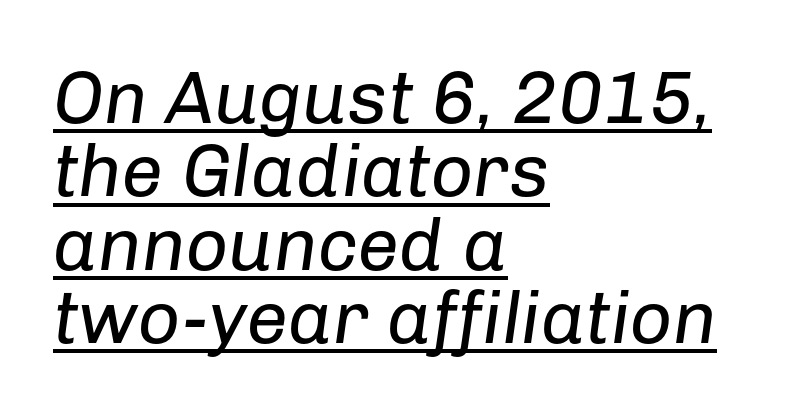
{"italic": "yes", "lean": "right", "slant_degrees": 8, "bold": "no", "weight": "regular", "width": "normal", "stroke_contrast": "low", "x_height": "medium", "monospaced": "no", "underline": "yes", "align": "left", "line_spacing": "tight", "line_spacing_ratio": 0.99, "letter_spacing": "normal", "letter_spacing_em": 0.0, "glyph_px": 74}
